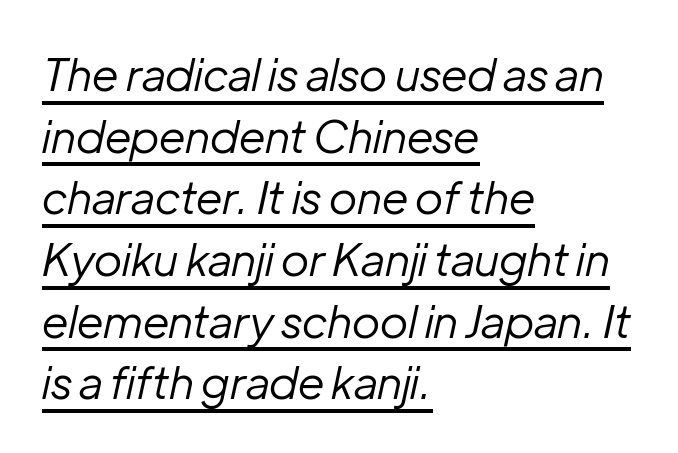
The gaps between neighbouring characters are ordinary and unremarkable. The lines in this sample share a left origin and differ only in where they stop. Stems and bowls with no extra thickness — not bold. The passage shown is typed in a proportional face where columns would drift.
